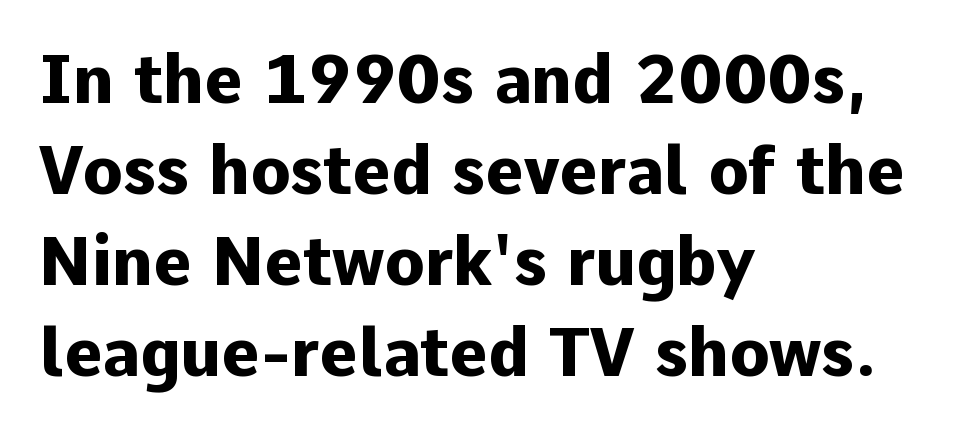
Honestly, there is no underline to notice here at all. Do the characters align in a grid? No, the font is proportional. Glyph-to-glyph distance matches everyday printed text. Quick note: not italic, upright. Grotesque or geometric, the face here clearly has no serifs.
